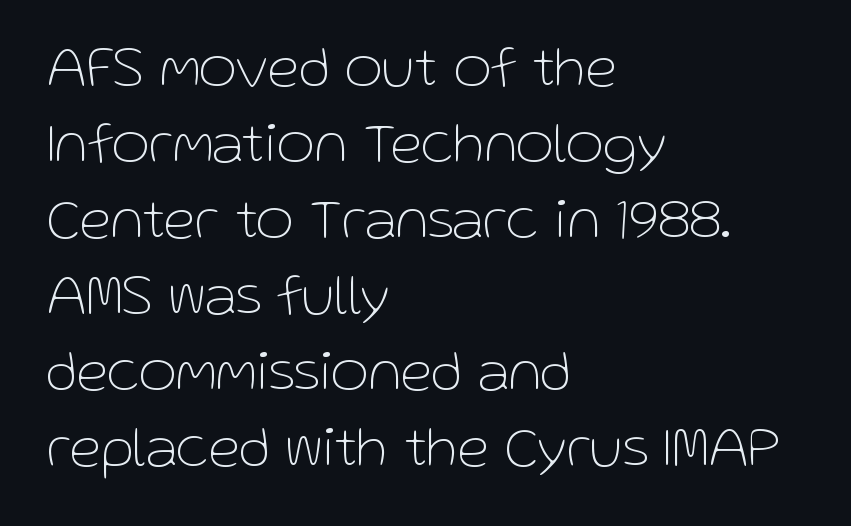
{"serif": "no", "italic": "no", "bold": "no", "weight": "thin", "width": "normal", "stroke_contrast": "low", "x_height": "medium", "monospaced": "no", "underline": "no", "align": "left", "line_spacing": "normal", "line_spacing_ratio": 1.31, "letter_spacing": "normal", "letter_spacing_em": 0.0, "glyph_px": 58}
